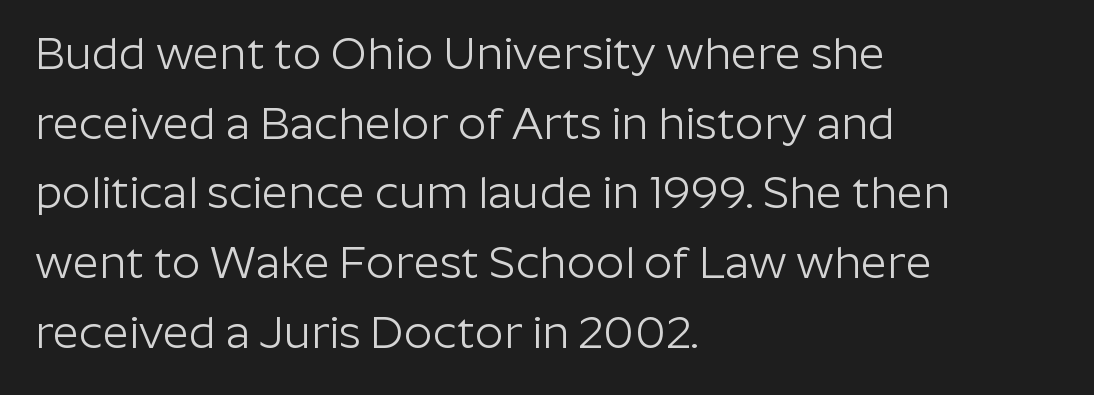
Q: Is the text bold? A: No.
Q: Is the text italic (slanted)? A: No, it is upright.
Q: Is the typeface a serif or a sans-serif typeface? A: Sans-serif.
Q: Is the text underlined? A: No.
Q: How is the paragraph aligned? A: Left-aligned.
Q: Is the spacing between letters normal or unusually wide? A: Normal.
Q: Is the spacing between lines tight, normal or loose? A: Normal.
Q: Width (condensed, normal, or wide)? A: Normal.
Q: Stroke contrast? A: Low.
Q: x-height? A: Medium.
Q: Monospaced? A: No.
